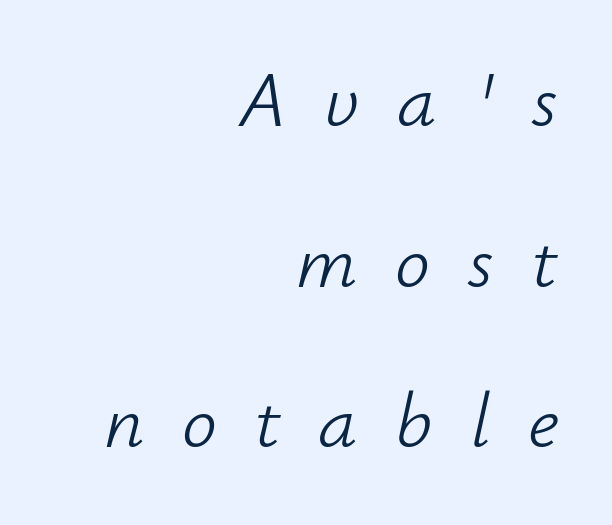
{"italic": "yes", "lean": "right", "slant_degrees": 12, "bold": "no", "weight": "light", "width": "normal", "stroke_contrast": "low", "x_height": "small", "monospaced": "no", "underline": "no", "align": "right", "line_spacing": "loose", "line_spacing_ratio": 2.06, "letter_spacing": "wide", "letter_spacing_em": 0.48, "glyph_px": 78}
